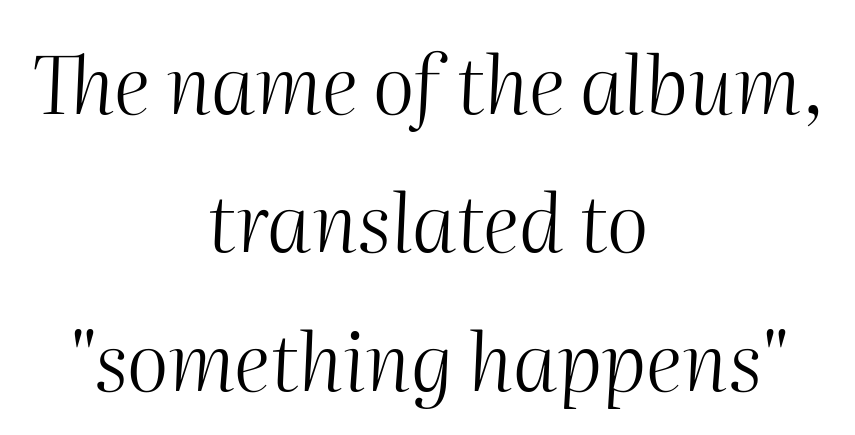
Rendered with sloped, italic letterforms. Just letters on the line, the space beneath them empty. Students, note that the glyphs here touch the page at normal intervals. Caption: face not bold, strokes unweighted. Centered paragraph, ragged on both sides.
